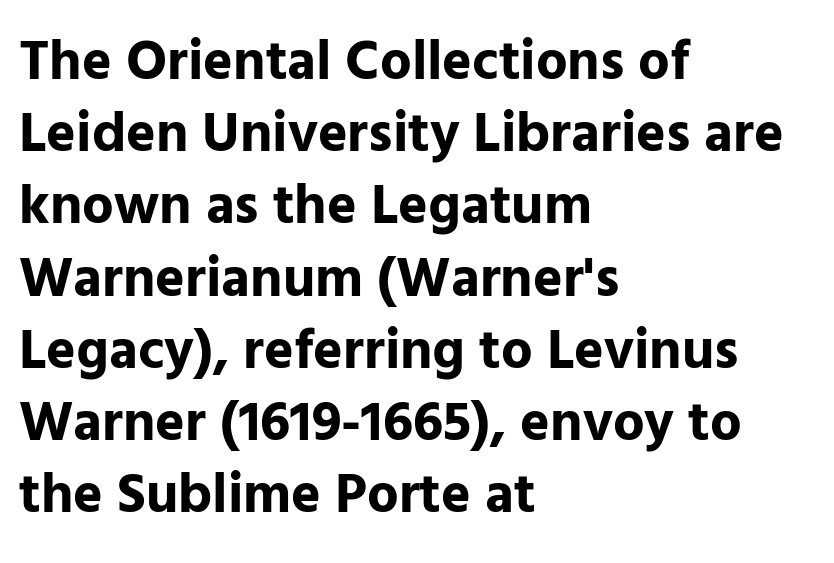
The horizontal fit of the characters is conventional and even. Regarding leading, the lines here are spaced in the standard way. The rendering uses natural spacing where letterforms have individual widths. Every character sits straight up, as roman type does. Type style note: lacks serifs.
